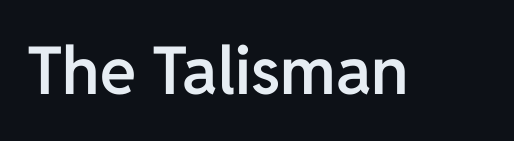
{"serif": "no", "italic": "no", "bold": "semi", "weight": "semibold", "width": "normal", "stroke_contrast": "low", "x_height": "medium", "monospaced": "no", "underline": "no", "letter_spacing": "normal", "letter_spacing_em": 0.0, "glyph_px": 66}
